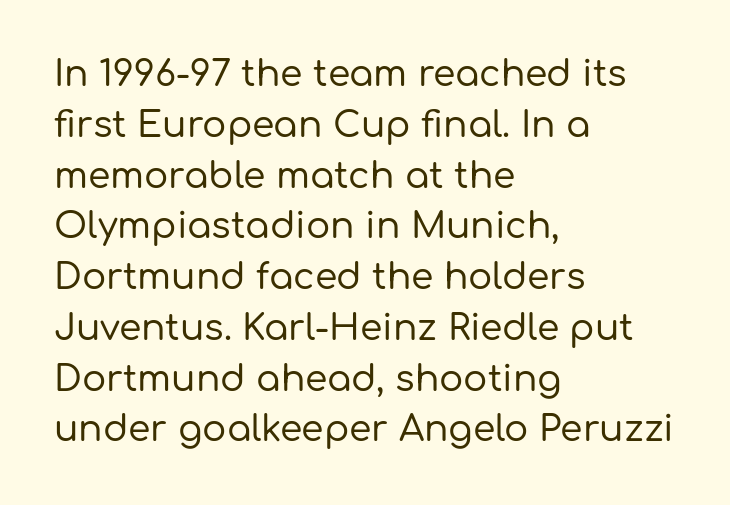
{"serif": "no", "italic": "no", "width": "normal", "stroke_contrast": "low", "x_height": "medium", "monospaced": "no", "underline": "no", "align": "left", "line_spacing": "normal", "line_spacing_ratio": 1.41, "letter_spacing": "normal", "letter_spacing_em": 0.0, "glyph_px": 36}
